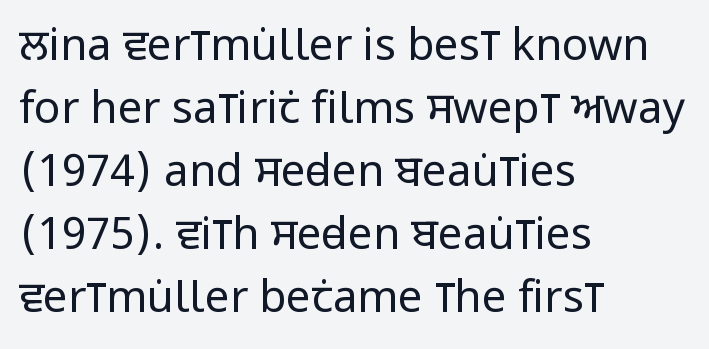
Line starts are locked; line ends wander. These lines are rendered in a variable-pitch font. The designer left line spacing at the default. The typesetting does not lean heavy: it is not bold.
